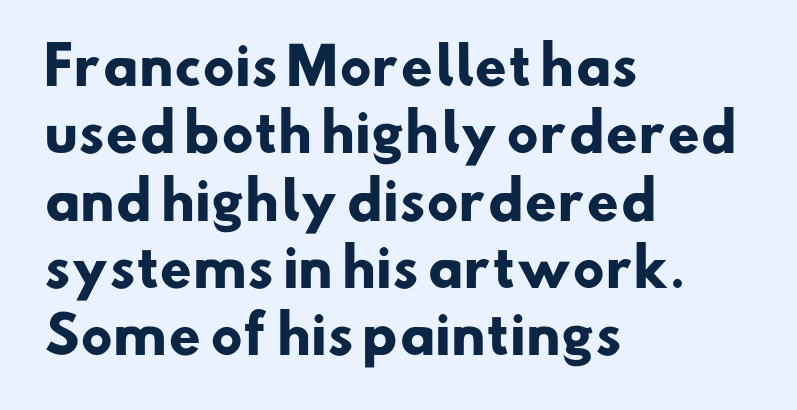
Q: Is the text bold? A: Yes.
Q: Is the typeface a serif or a sans-serif typeface? A: Sans-serif.
Q: Is the text underlined? A: No.
Q: How is the paragraph aligned? A: Left-aligned.
Q: Is the spacing between letters normal or unusually wide? A: Normal.
Q: Is the spacing between lines tight, normal or loose? A: Normal.
Q: Width (condensed, normal, or wide)? A: Normal.
Q: Stroke contrast? A: Low.
Q: x-height? A: Small.
Q: Monospaced? A: No.
